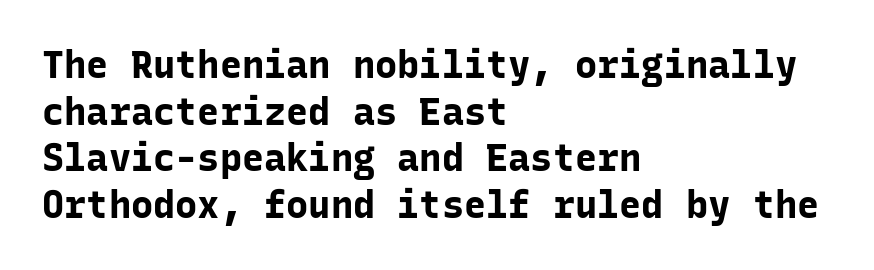
The image shows 37 px bold sans-serif type, upright, monospaced; set left-aligned, normal line spacing (1.26x), normal letter spacing, not underlined; low stroke contrast and a medium x-height.
